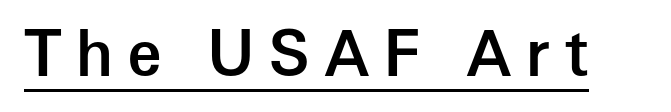
The image shows 63 px semibold sans-serif type, upright; set unusually wide letter spacing (+0.22 em), underlined; low stroke contrast and a medium x-height.
